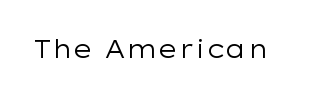
Q: Is the text bold? A: No.
Q: Is the text italic (slanted)? A: No, it is upright.
Q: Is the text underlined? A: No.
Q: Is the spacing between letters normal or unusually wide? A: Normal.
